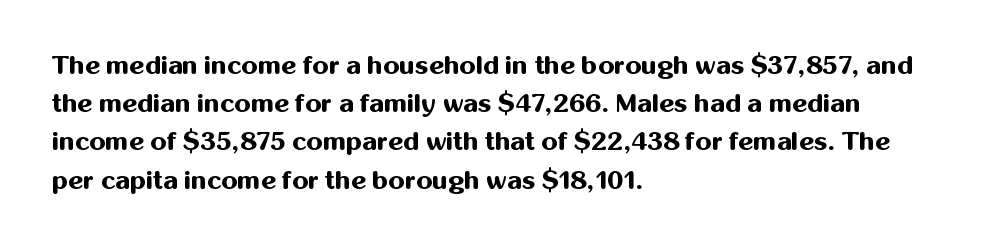
One glance says typical: line gaps are just what's usual. Students, note that the glyphs here touch the page at normal intervals. When letters stand straight like this, we call the style roman or upright. The string is rendered with underlining switched off. Casual observation: everything's shoved over to the left.
